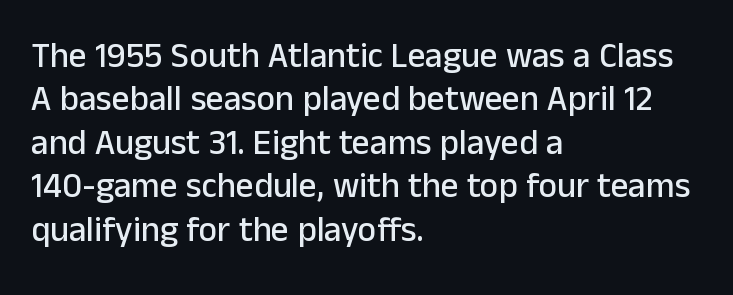
Q: Is the text italic (slanted)? A: No, it is upright.
Q: Is the typeface a serif or a sans-serif typeface? A: Sans-serif.
Q: Is the text underlined? A: No.
Q: How is the paragraph aligned? A: Left-aligned.
Q: Is the spacing between letters normal or unusually wide? A: Normal.
Q: Width (condensed, normal, or wide)? A: Normal.
Q: Stroke contrast? A: Low.
Q: x-height? A: Medium.
Q: Monospaced? A: No.
